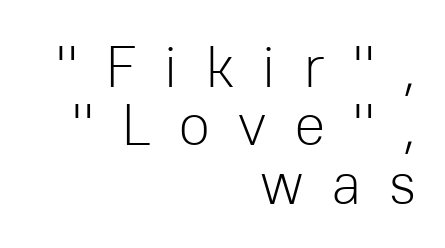
Line spacing here is tight. The specimen omits any rule beneath the text block's lines. Stems here are at most as thick as an everyday book face. If you drew a line through each stem, it would be perfectly vertical. Spacing verdict: proportional, widths tailored to each character. This rendering widens character spacing well past its baseline value.
